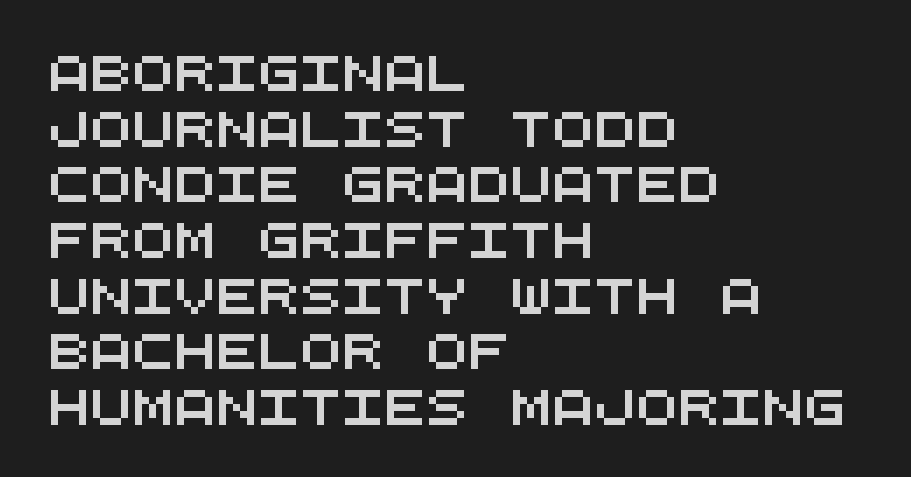
{"serif": "no", "width": "wide", "stroke_contrast": "medium", "x_height": "large", "monospaced": "yes", "underline": "no", "align": "left", "line_spacing": "normal", "line_spacing_ratio": 1.59, "letter_spacing": "normal", "letter_spacing_em": 0.0, "glyph_px": 35}
